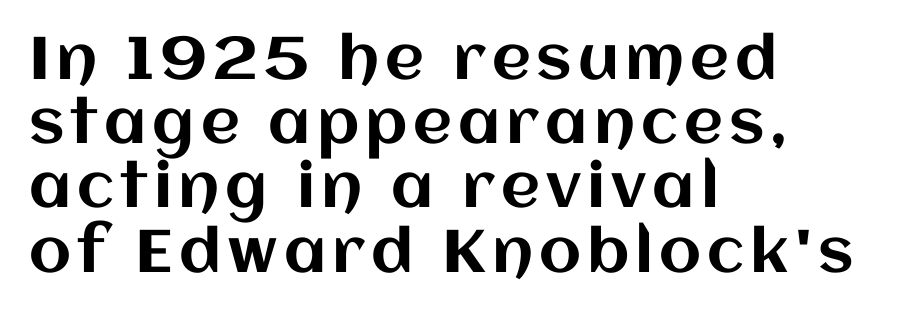
Q: Is the text italic (slanted)? A: No, it is upright.
Q: Is the text underlined? A: No.
Q: How is the paragraph aligned? A: Left-aligned.
Q: Is the spacing between lines tight, normal or loose? A: Tight.
Q: Width (condensed, normal, or wide)? A: Normal.
Q: Stroke contrast? A: Medium.
Q: x-height? A: Large.
Q: Monospaced? A: No.
